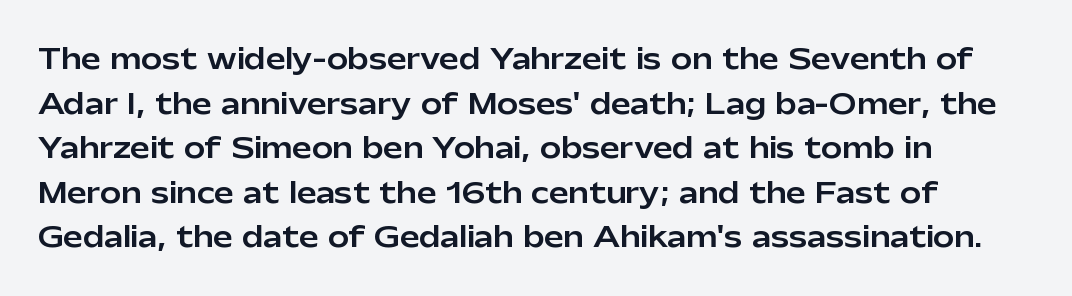
The passage shown is typed in a proportional face where columns would drift. The letters sit at their default tracking, neither squeezed nor spread. This is roman type, the default non-slanted kind. Every row of glyphs begins at an identical x-position on the left.
